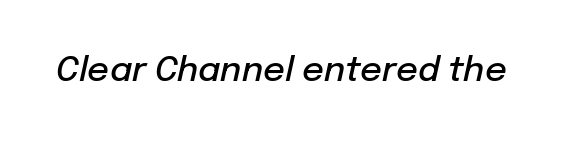
{"italic": "yes", "lean": "right", "slant_degrees": 12, "bold": "semi", "weight": "semibold", "width": "normal", "stroke_contrast": "low", "x_height": "medium", "monospaced": "no", "underline": "no", "letter_spacing": "normal", "letter_spacing_em": 0.0, "glyph_px": 34}
